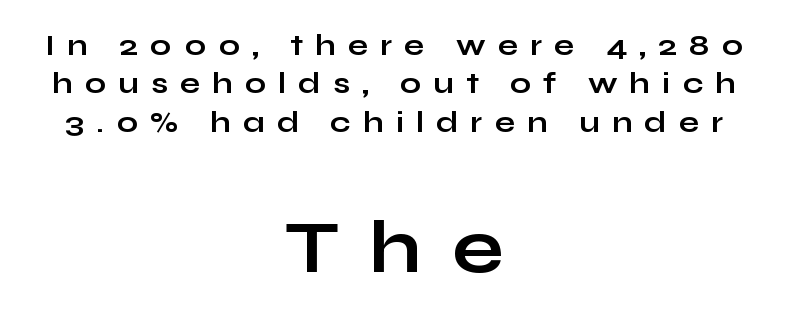
{"serif": "no", "italic": "no", "bold": "yes", "weight": "bold", "width": "wide", "stroke_contrast": "low", "x_height": "medium", "monospaced": "no", "underline": "no", "align": "center", "line_spacing": "normal", "line_spacing_ratio": 1.28, "letter_spacing": "wide", "letter_spacing_em": 0.4, "larger_block": "second", "size_ratio": 2.5, "glyph_px": 75}
